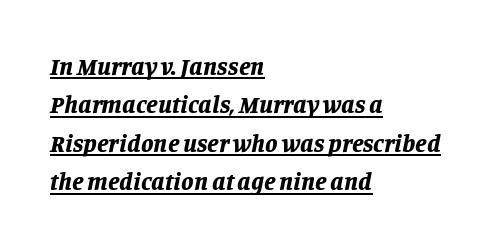
Q: Is the text bold? A: Yes.
Q: Is the text italic (slanted)? A: Yes, it leans right by about 11 degrees.
Q: Is the text underlined? A: Yes.
Q: How is the paragraph aligned? A: Left-aligned.
Q: Is the spacing between letters normal or unusually wide? A: Normal.
Q: Is the spacing between lines tight, normal or loose? A: Normal.
